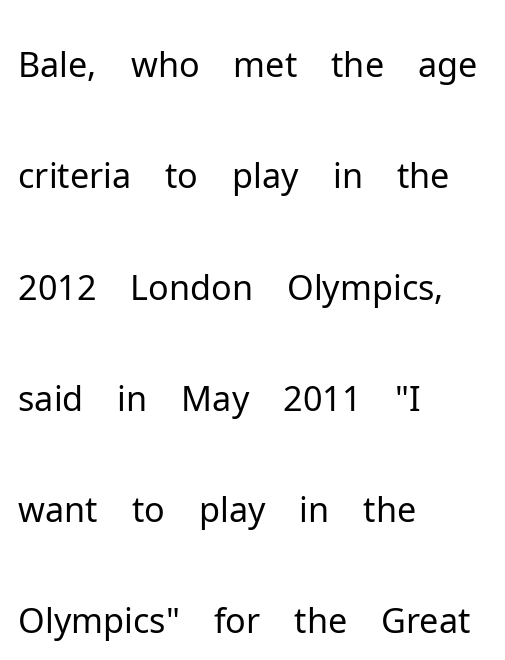
{"serif": "no", "italic": "no", "bold": "no", "weight": "light", "width": "normal", "stroke_contrast": "low", "x_height": "medium", "monospaced": "no", "underline": "no", "align": "left", "line_spacing": "normal", "line_spacing_ratio": 1.59, "letter_spacing": "normal", "letter_spacing_em": 0.0, "glyph_px": 70}
